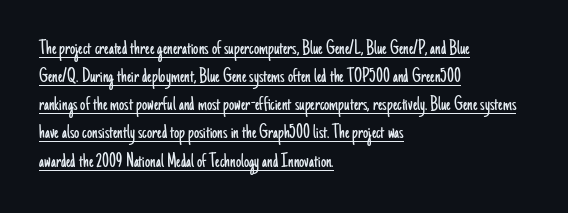
Is this a heavy cut? Hardly; it is regular or lighter. A baseline rule has been typeset under these characters. Every stem runs plumb, perpendicular to the baseline. The lines sit at an ordinary, default distance from one another. These lines are set flush left with a ragged right edge. Short note: letters normally spaced.
